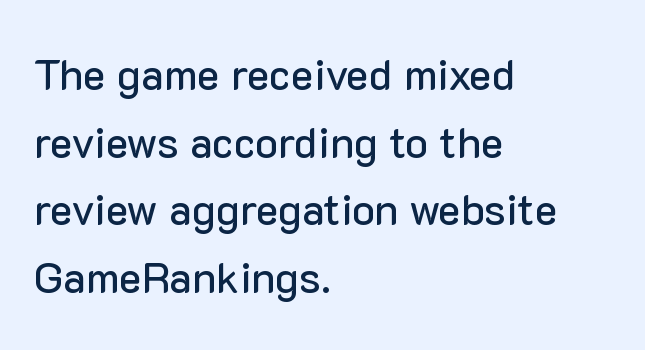
{"serif": "no", "italic": "no", "width": "normal", "stroke_contrast": "low", "x_height": "medium", "monospaced": "no", "underline": "no", "align": "left", "line_spacing": "normal", "line_spacing_ratio": 1.57, "letter_spacing": "normal", "letter_spacing_em": 0.0, "glyph_px": 43}
